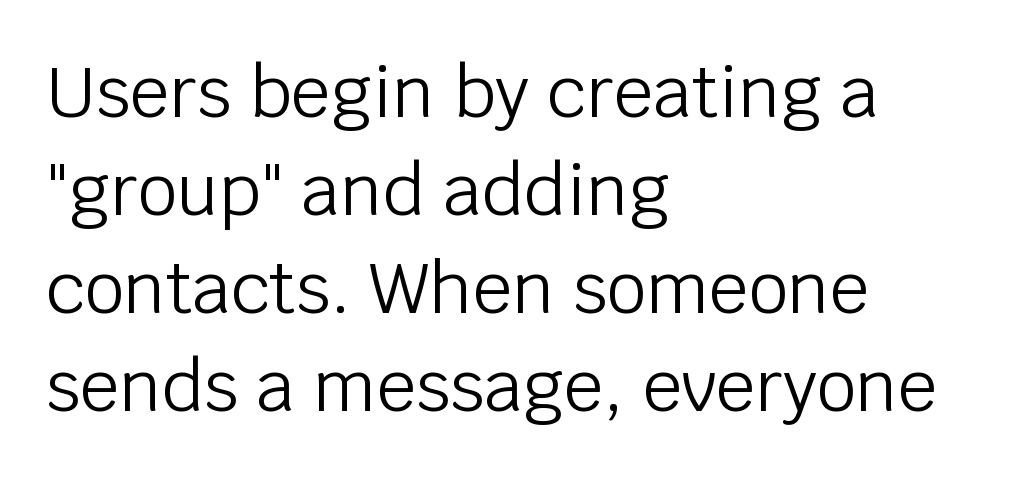
{"serif": "no", "italic": "no", "bold": "no", "weight": "light", "width": "normal", "stroke_contrast": "low", "x_height": "large", "monospaced": "no", "underline": "no", "align": "left", "line_spacing": "normal", "line_spacing_ratio": 1.4, "letter_spacing": "normal", "letter_spacing_em": 0.0, "glyph_px": 70}
